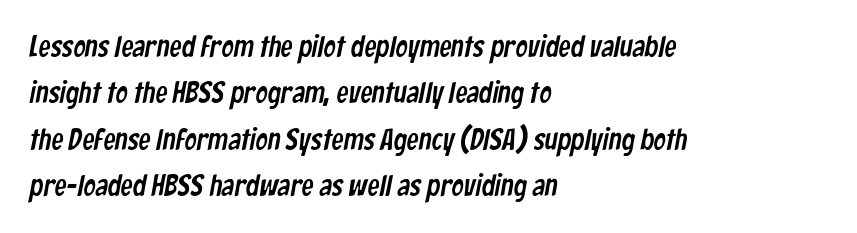
Is this a fixed-width face? No — the glyphs have proportional, varying widths. You could call the tracking neutral — neither tight nor loose. In CSS terms this would be text-align: left. The space between consecutive lines is moderate. The face used here is a sans, in the tradition of grotesques and geometrics. Check the space under the baseline: it is left empty.
